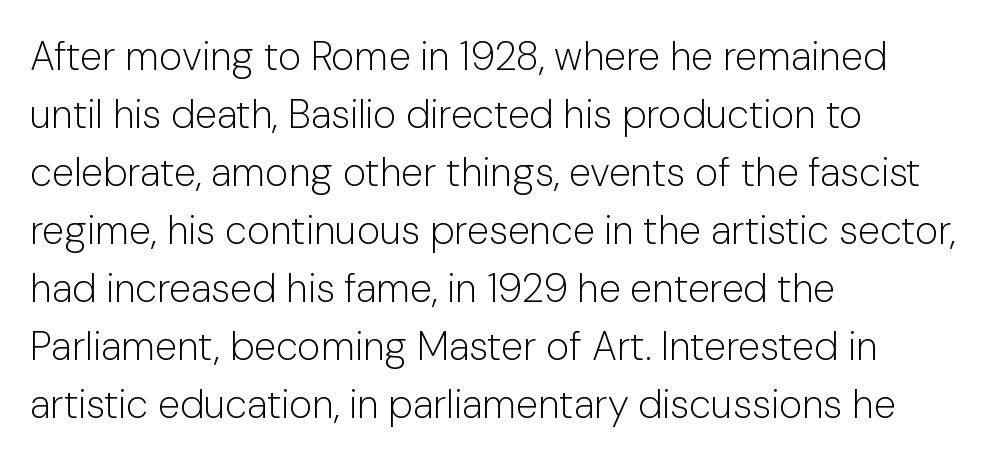
Q: Is the text bold? A: No.
Q: Is the text italic (slanted)? A: No, it is upright.
Q: Is the typeface a serif or a sans-serif typeface? A: Sans-serif.
Q: Is the text underlined? A: No.
Q: How is the paragraph aligned? A: Left-aligned.
Q: Is the spacing between letters normal or unusually wide? A: Normal.
Q: Is the spacing between lines tight, normal or loose? A: Normal.
Q: Width (condensed, normal, or wide)? A: Normal.
Q: Stroke contrast? A: Low.
Q: x-height? A: Medium.
Q: Monospaced? A: No.
